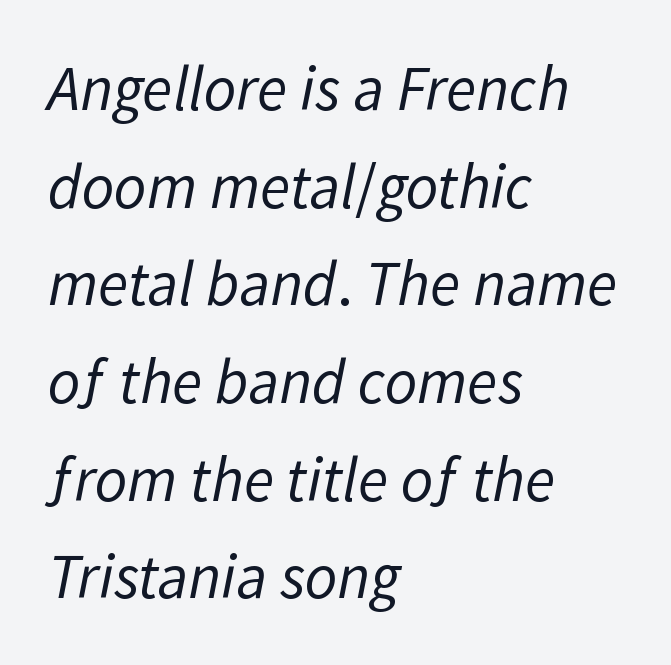
{"serif": "no", "bold": "no", "weight": "regular", "width": "normal", "stroke_contrast": "low", "x_height": "medium", "monospaced": "no", "underline": "no", "align": "left", "line_spacing": "normal", "line_spacing_ratio": 1.55, "letter_spacing": "normal", "letter_spacing_em": 0.0, "glyph_px": 63}
